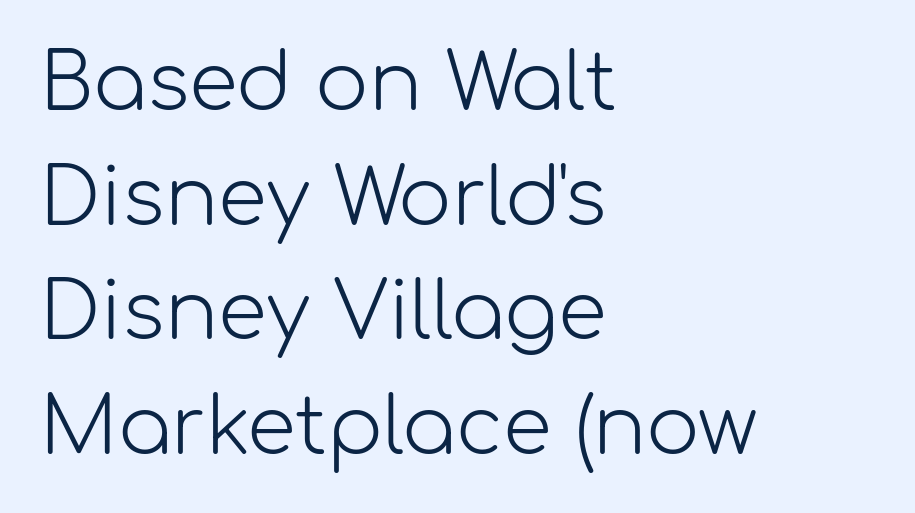
No chunkiness to these letters — they're not bold. Here the glyphs are tracked normally, forming tight word shapes. Typeset ragged right — the left edge is the straight one. Posture: upright roman. Each row of text sits above clean, open space.
